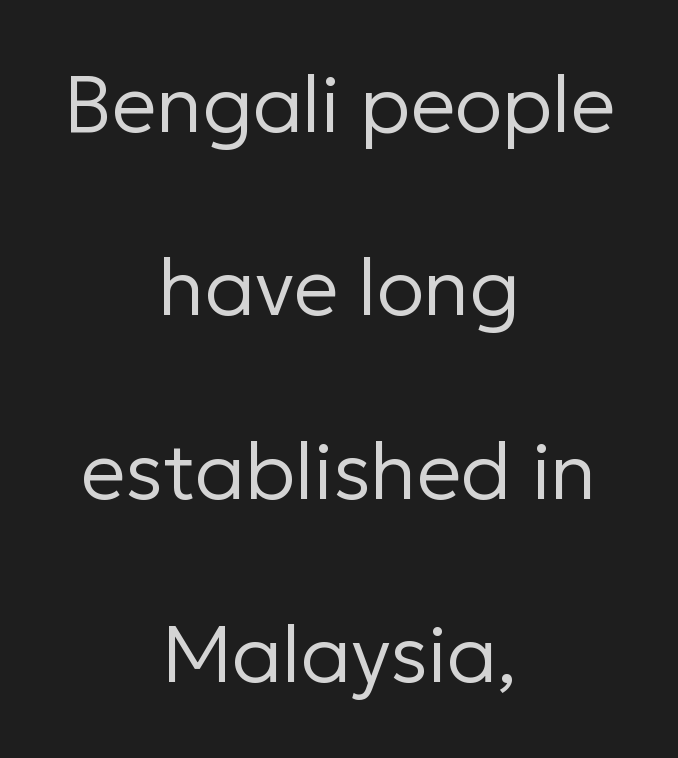
Is this a fixed-width face? No — the glyphs have proportional, varying widths. The paragraph shown floats in the horizontal middle. Every character sits straight up, as roman type does. Check where the strokes stop: nothing finishes them off — pure sans. The block of text is sparse from top to bottom, with ample space between rows. The letters sit at their default tracking, neither squeezed nor spread.
